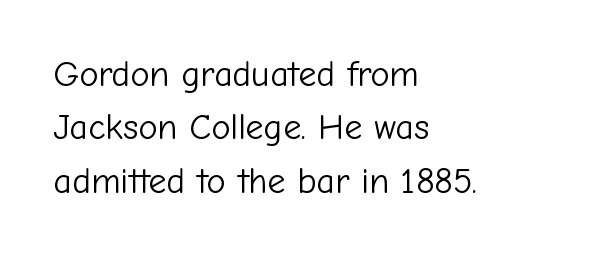
{"serif": "no", "italic": "no", "bold": "no", "weight": "light", "width": "normal", "stroke_contrast": "low", "x_height": "medium", "monospaced": "no", "underline": "no", "align": "left", "line_spacing": "normal", "line_spacing_ratio": 1.48, "letter_spacing": "normal", "letter_spacing_em": 0.0, "glyph_px": 36}
